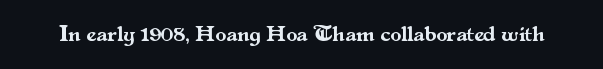
Q: Is the text italic (slanted)? A: No, it is upright.
Q: Is the text underlined? A: No.
Q: Is the spacing between letters normal or unusually wide? A: Normal.
